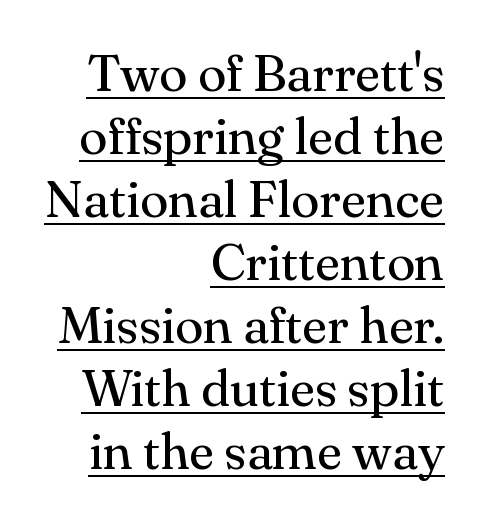
The image shows 52 px regular-weight serif type, upright; set right-aligned, line spacing 1.21x, normal letter spacing, underlined; medium stroke contrast and a small x-height.
